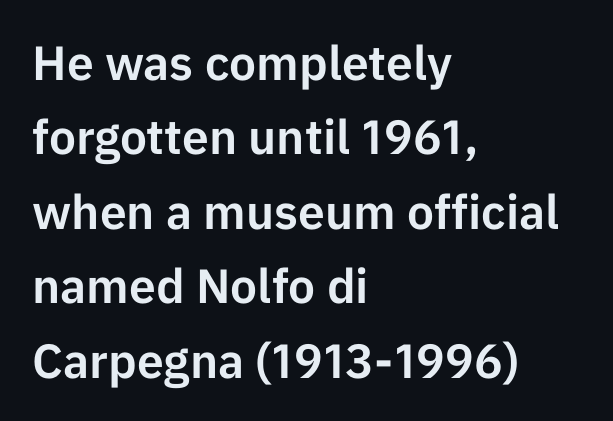
The designer left line spacing at the default. The zone under the glyphs is completely vacant. No extra tracking has been applied to these lines. I'd call this a sans setting — the letters go barefoot. A typesetter would call this proportional, since set widths differ per character. Is there any slant? The stems are plumb.
